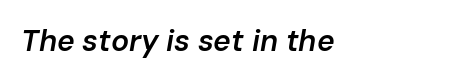
Q: Is the text bold? A: Semi-bold.
Q: Is the text italic (slanted)? A: Yes, it leans right by about 10 degrees.
Q: Is the text underlined? A: No.
Q: Is the spacing between letters normal or unusually wide? A: Normal.
Q: Width (condensed, normal, or wide)? A: Normal.
Q: Stroke contrast? A: Low.
Q: x-height? A: Medium.
Q: Monospaced? A: No.
